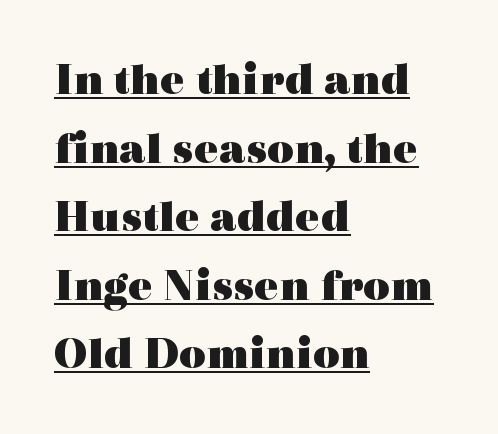
{"serif": "yes", "italic": "no", "bold": "yes", "weight": "heavy", "width": "wide", "x_height": "medium", "monospaced": "no", "underline": "yes", "align": "left", "line_spacing": "normal", "line_spacing_ratio": 1.49, "letter_spacing": "normal", "letter_spacing_em": 0.0, "glyph_px": 46}
